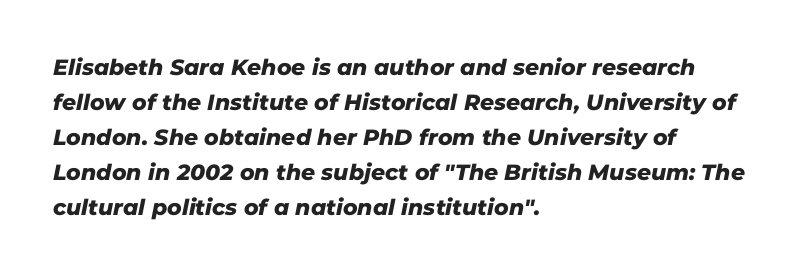
Layout note: lines flush left. Descenders are the only things crossing below the line. The vertical gap from one line to the next is medium. Caption: standard tracking, unaltered.
